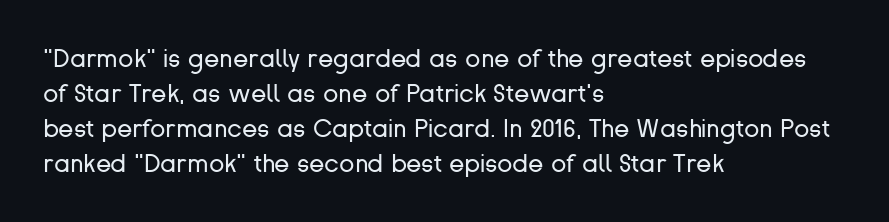
Q: Is the text bold? A: No.
Q: Is the text italic (slanted)? A: No, it is upright.
Q: Is the text underlined? A: No.
Q: How is the paragraph aligned? A: Left-aligned.
Q: Is the spacing between letters normal or unusually wide? A: Normal.
Q: Is the spacing between lines tight, normal or loose? A: Normal.
